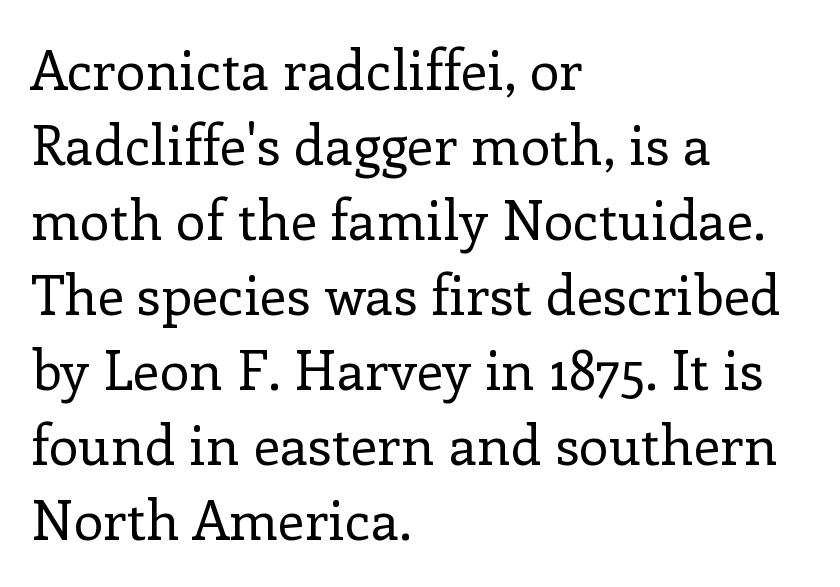
The image shows 54 px regular-weight serif type, upright; set left-aligned, normal line spacing (1.39x), normal letter spacing, not underlined; low stroke contrast and a medium x-height.
